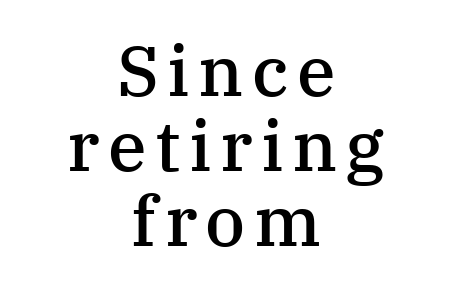
Do the characters align in a grid? No, the font is proportional. A somewhat darkened texture: the type is semibold rather than bold. The lines are packed closely together with very little leading. Italic? Not at all — the glyphs are vertical.
